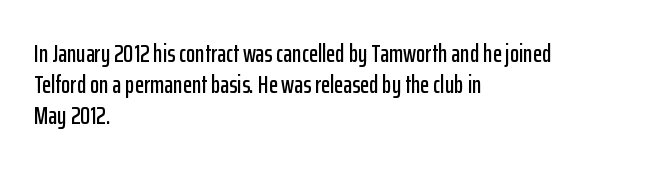
{"italic": "no", "underline": "no", "align": "left", "line_spacing": "normal", "line_spacing_ratio": 1.29, "letter_spacing": "normal", "letter_spacing_em": 0.0, "glyph_px": 24}
